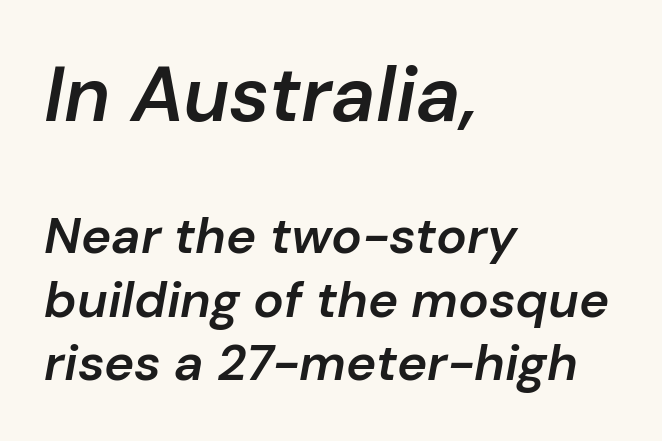
Q: Is the text bold? A: Semi-bold.
Q: Is the text italic (slanted)? A: Yes, it leans right by about 10 degrees.
Q: Is the text underlined? A: No.
Q: How is the paragraph aligned? A: Left-aligned.
Q: Is the spacing between letters normal or unusually wide? A: Normal.
Q: Is the spacing between lines tight, normal or loose? A: Normal.
Q: Which block of text is set in a larger size, the first (top) or the second (bottom)? A: The first (top) one.
Q: Width (condensed, normal, or wide)? A: Normal.
Q: Stroke contrast? A: Low.
Q: x-height? A: Medium.
Q: Monospaced? A: No.
